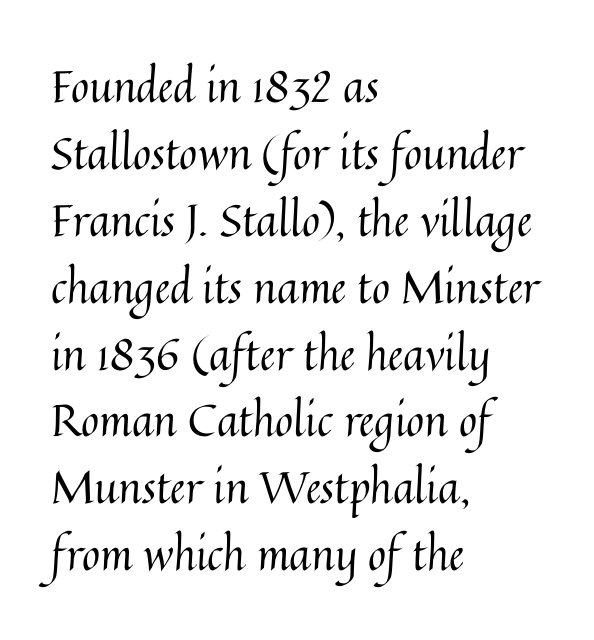
The image shows 44 px regular-weight type; set left-aligned, normal line spacing (1.52x), normal letter spacing, not underlined; medium stroke contrast and a medium x-height.
